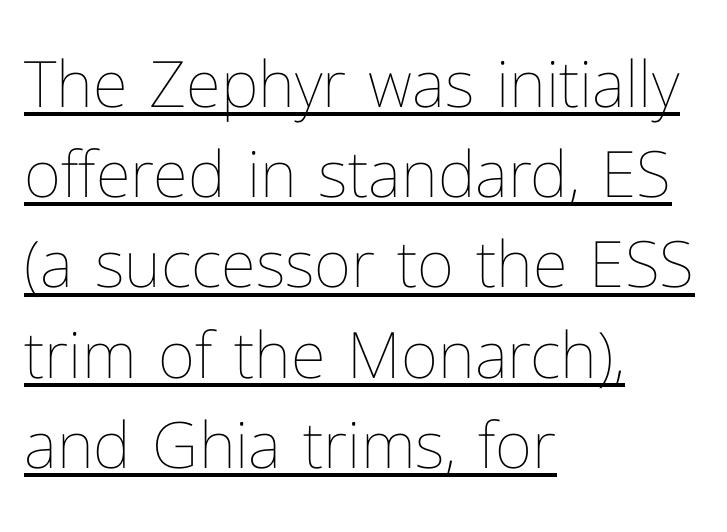
{"italic": "no", "bold": "no", "weight": "thin", "width": "normal", "stroke_contrast": "low", "x_height": "medium", "monospaced": "no", "underline": "yes", "align": "left", "line_spacing": "normal", "line_spacing_ratio": 1.41, "letter_spacing": "normal", "letter_spacing_em": 0.0, "glyph_px": 64}
